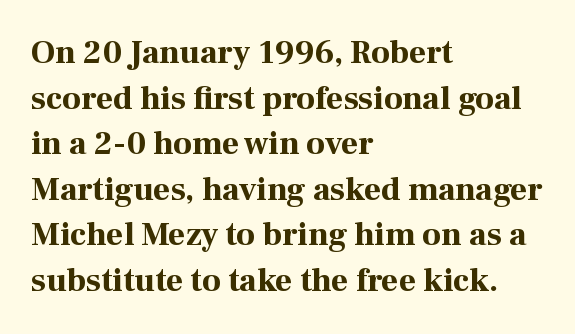
The image shows 33 px bold serif type, upright; set left-aligned, normal line spacing (1.38x), normal letter spacing, not underlined; high stroke contrast and a medium x-height.
